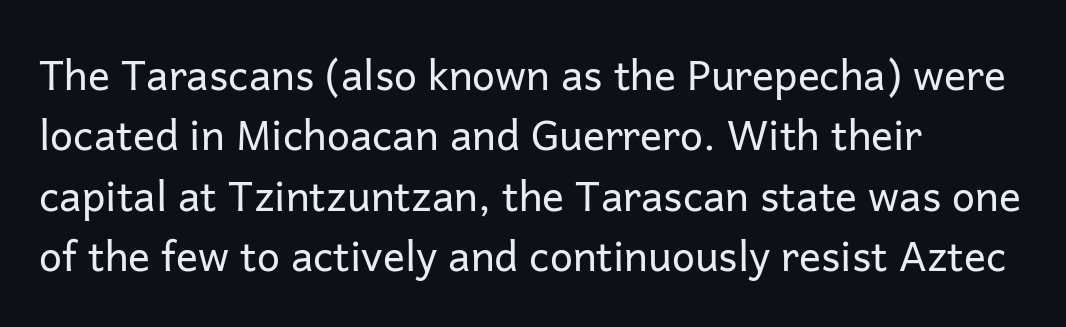
The image shows 41 px regular-weight sans-serif type, upright; set left-aligned, normal line spacing (1.47x), normal letter spacing, not underlined; low stroke contrast and a medium x-height.
